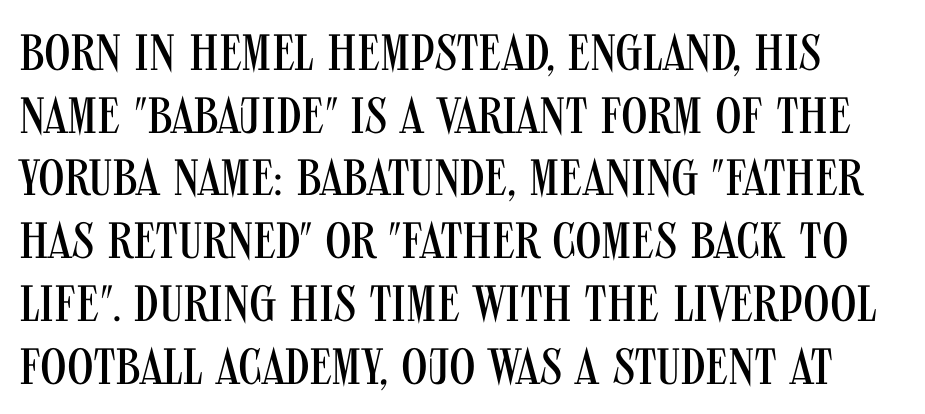
{"serif": "no", "italic": "no", "bold": "no", "weight": "regular", "width": "condensed", "stroke_contrast": "medium", "x_height": "large", "monospaced": "no", "underline": "no", "line_spacing_ratio": 1.23, "letter_spacing": "normal", "letter_spacing_em": 0.0, "glyph_px": 51}
